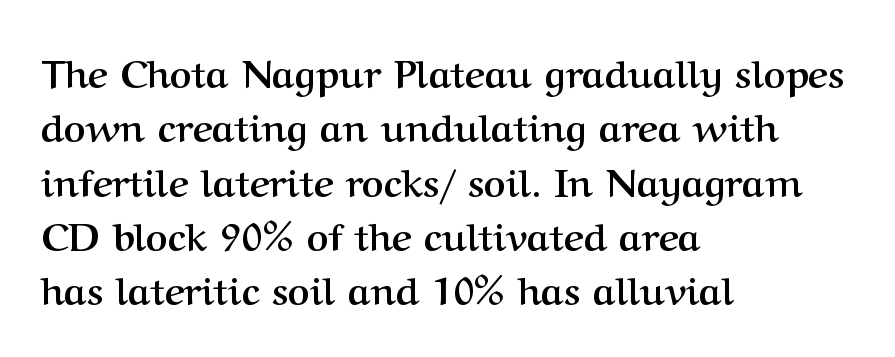
Q: Is the text bold? A: Yes.
Q: Is the text italic (slanted)? A: No, it is upright.
Q: Is the typeface a serif or a sans-serif typeface? A: Serif.
Q: Is the text underlined? A: No.
Q: How is the paragraph aligned? A: Left-aligned.
Q: Is the spacing between letters normal or unusually wide? A: Normal.
Q: Is the spacing between lines tight, normal or loose? A: Normal.
Q: Width (condensed, normal, or wide)? A: Normal.
Q: Stroke contrast? A: Medium.
Q: x-height? A: Medium.
Q: Monospaced? A: No.
